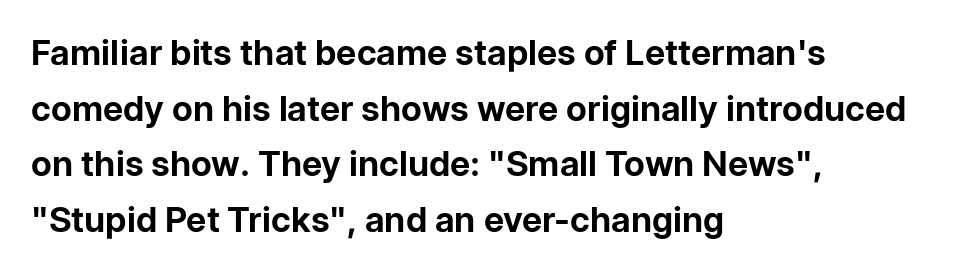
{"serif": "no", "italic": "no", "bold": "yes", "weight": "bold", "width": "normal", "stroke_contrast": "low", "x_height": "medium", "monospaced": "no", "underline": "no", "align": "left", "line_spacing": "normal", "line_spacing_ratio": 1.59, "letter_spacing": "normal", "letter_spacing_em": 0.0, "glyph_px": 35}
